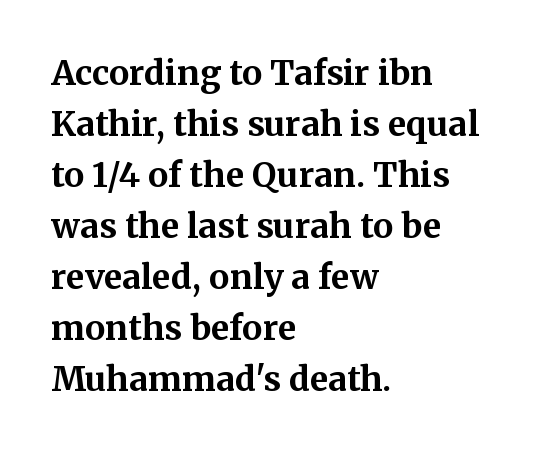
Its strokes are broad and dark, the hallmark of bold type. Nothing unusual about the tracking: characters are spaced as the font intends. The passage shown is not underscored anywhere. The typesetter chose a ragged-right arrangement here. Spacing verdict: proportional, widths tailored to each character.
